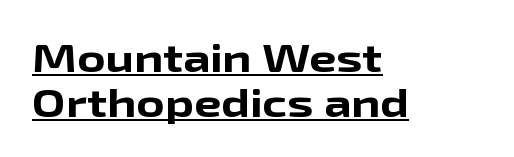
Q: Is the text bold? A: Yes.
Q: Is the text italic (slanted)? A: No, it is upright.
Q: Is the typeface a serif or a sans-serif typeface? A: Sans-serif.
Q: Is the text underlined? A: Yes.
Q: How is the paragraph aligned? A: Left-aligned.
Q: Is the spacing between letters normal or unusually wide? A: Normal.
Q: Is the spacing between lines tight, normal or loose? A: Tight.
Q: Width (condensed, normal, or wide)? A: Wide.
Q: Stroke contrast? A: Low.
Q: x-height? A: Medium.
Q: Monospaced? A: No.
